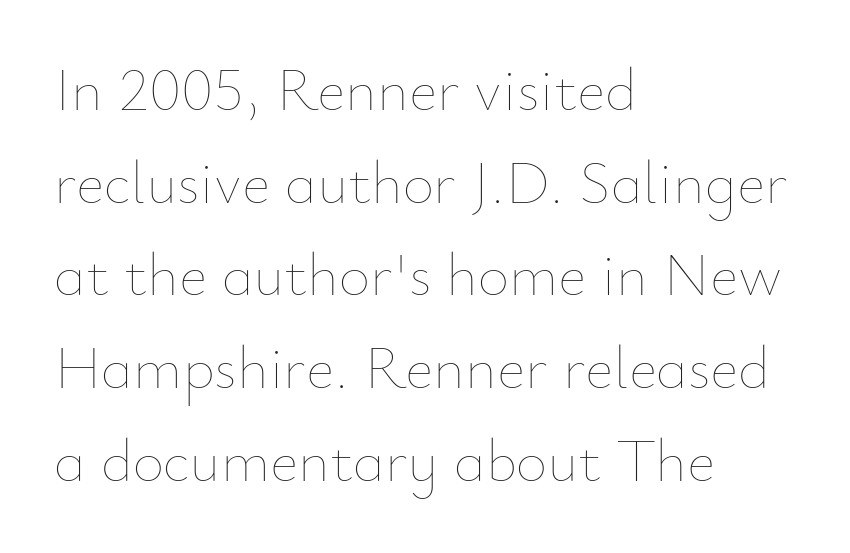
{"italic": "no", "bold": "no", "weight": "thin", "width": "normal", "stroke_contrast": "low", "x_height": "small", "monospaced": "no", "underline": "no", "align": "left", "line_spacing": "normal", "line_spacing_ratio": 1.52, "letter_spacing": "normal", "letter_spacing_em": 0.0, "glyph_px": 61}
